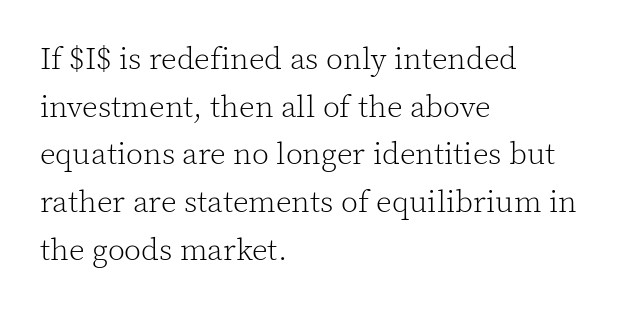
Q: Is the text bold? A: No.
Q: Is the text italic (slanted)? A: No, it is upright.
Q: Is the typeface a serif or a sans-serif typeface? A: Serif.
Q: Is the text underlined? A: No.
Q: How is the paragraph aligned? A: Left-aligned.
Q: Is the spacing between letters normal or unusually wide? A: Normal.
Q: Is the spacing between lines tight, normal or loose? A: Normal.
Q: Width (condensed, normal, or wide)? A: Normal.
Q: x-height? A: Medium.
Q: Monospaced? A: No.
